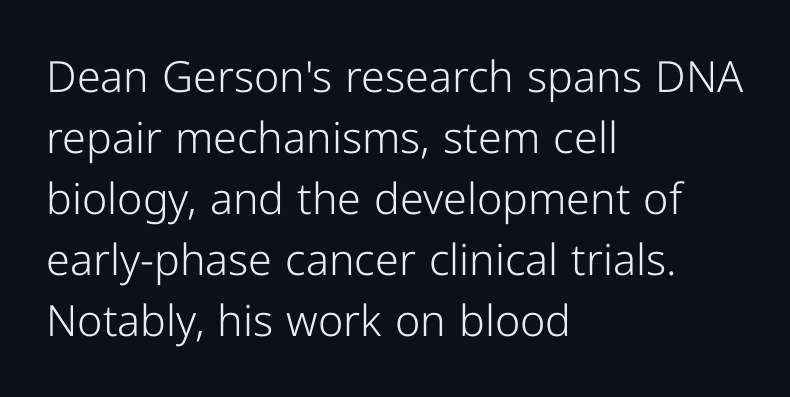
These lines are composed in type without serifs. There is no visible air inserted between adjacent glyphs. Vertical stems look standard width or narrower in stroke. The compositor pushed each line to the left boundary.
